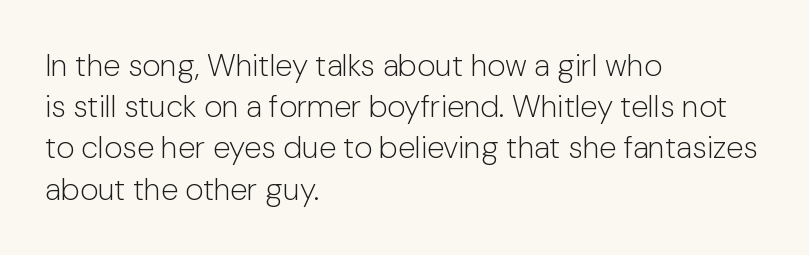
Nothing heavy about these letters — not bold at all. Short note: letters normally spaced. Are there feet on the stems? There aren't — it's a sans. Spacing verdict: proportional, widths tailored to each character.
